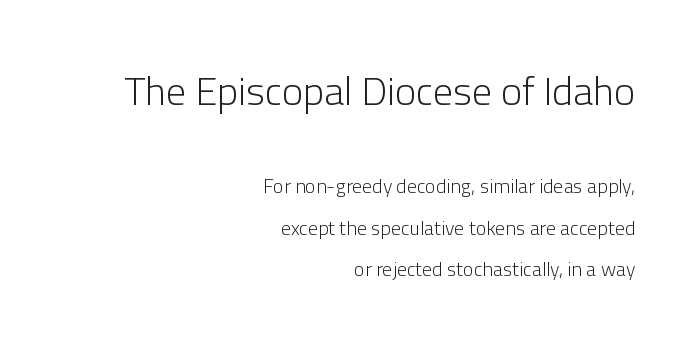
The image shows 40 px light sans-serif type, upright; set right-aligned, loose line spacing (2.06x), normal letter spacing, not underlined; the first (top) block is 2.0x larger; low stroke contrast and a medium x-height.
